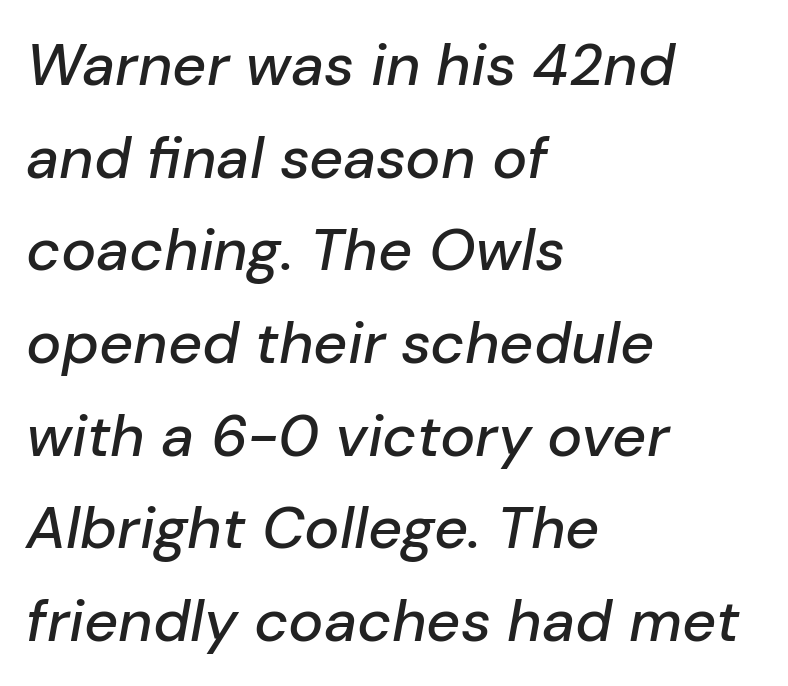
Q: Is the text italic (slanted)? A: Yes, it leans right by about 10 degrees.
Q: Is the text underlined? A: No.
Q: How is the paragraph aligned? A: Left-aligned.
Q: Is the spacing between letters normal or unusually wide? A: Normal.
Q: Is the spacing between lines tight, normal or loose? A: Normal.
Q: Width (condensed, normal, or wide)? A: Normal.
Q: Stroke contrast? A: Low.
Q: x-height? A: Medium.
Q: Monospaced? A: No.
